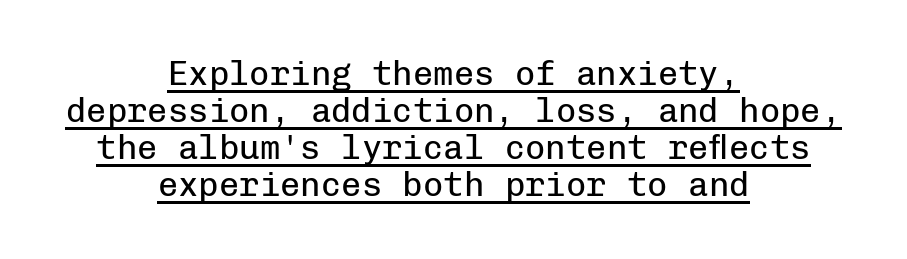
{"serif": "no", "italic": "no", "bold": "no", "weight": "regular", "width": "normal", "stroke_contrast": "low", "x_height": "medium", "monospaced": "yes", "underline": "yes", "align": "center", "line_spacing": "tight", "line_spacing_ratio": 1.09, "letter_spacing": "normal", "letter_spacing_em": 0.0, "glyph_px": 34}
